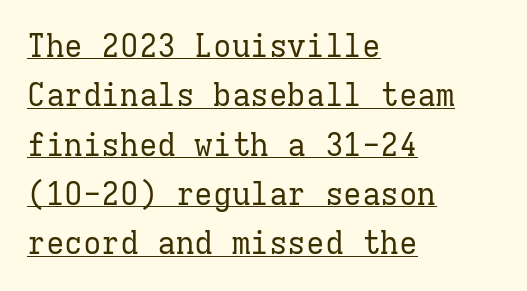
The image shows 31 px regular-weight serif type, upright, monospaced; set left-aligned, normal line spacing (1.59x), normal letter spacing, underlined; low stroke contrast and a medium x-height.
